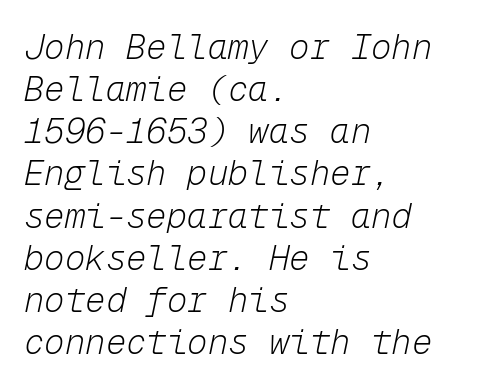
The typesetting does not lean heavy: it is not bold. Line starts are locked; line ends wander. The letterforms sit shoulder to shoulder at normal distance. Spacing verdict: monospaced, one width for all characters.
